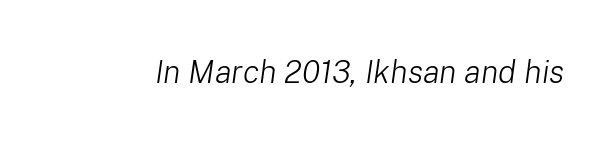
Q: Is the text bold? A: No.
Q: Is the text italic (slanted)? A: Yes, it leans right by about 8 degrees.
Q: Is the text underlined? A: No.
Q: Is the spacing between letters normal or unusually wide? A: Normal.
Q: Width (condensed, normal, or wide)? A: Normal.
Q: Stroke contrast? A: Low.
Q: x-height? A: Medium.
Q: Monospaced? A: No.
